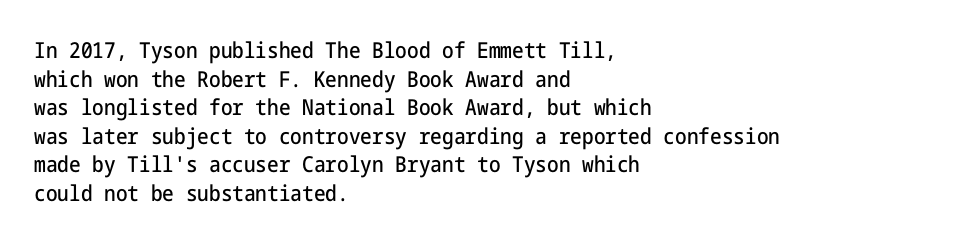
{"italic": "no", "underline": "no", "align": "left", "line_spacing": "normal", "line_spacing_ratio": 1.3, "letter_spacing": "normal", "letter_spacing_em": 0.0, "glyph_px": 22}
